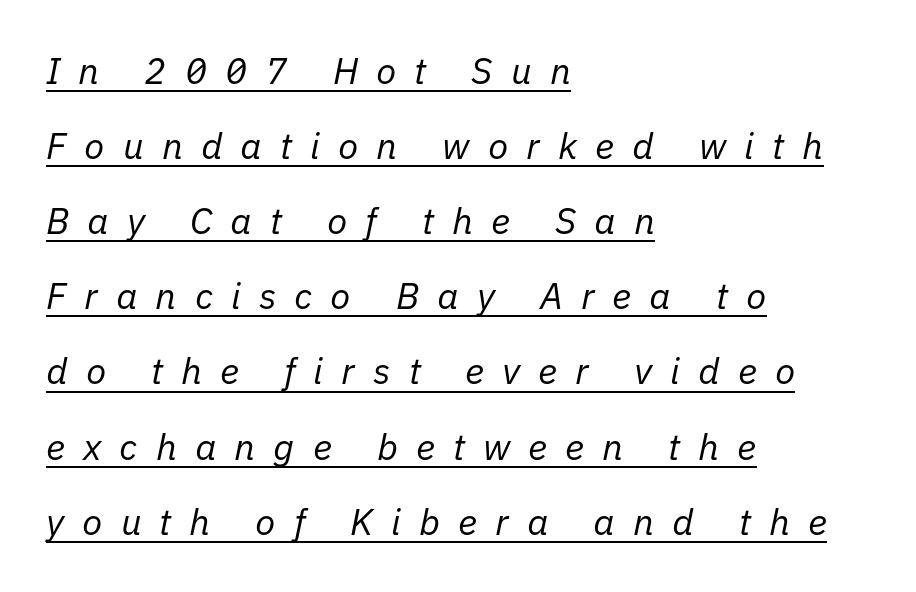
Quick note: interline space is abundant. Honestly, the underline is the first thing you notice here. The passage shown is typed in a proportional face where columns would drift. The specimen reads as italic at a glance. Is the block centered? No — it sits flush against the left margin.
